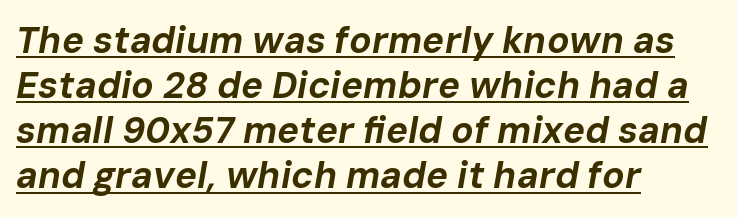
{"italic": "yes", "lean": "right", "slant_degrees": 10, "bold": "yes", "weight": "bold", "width": "normal", "stroke_contrast": "low", "x_height": "medium", "monospaced": "no", "underline": "yes", "align": "left", "line_spacing_ratio": 1.22, "letter_spacing": "normal", "letter_spacing_em": 0.0, "glyph_px": 37}
